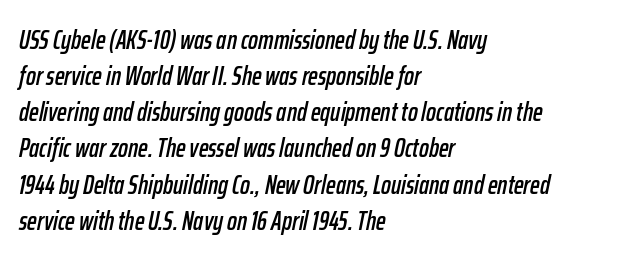
The image shows 26 px text type, italic (leaning right); set left-aligned, normal line spacing (1.39x), normal letter spacing, not underlined.
